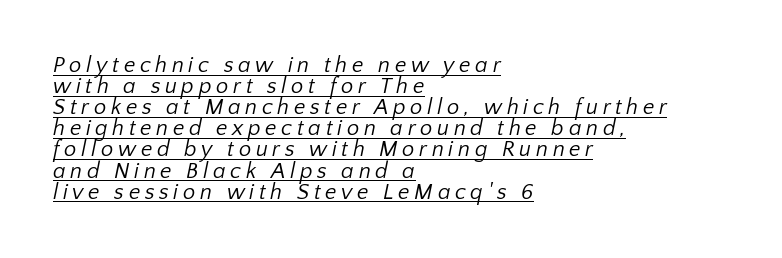
Q: Is the text bold? A: No.
Q: Is the text underlined? A: Yes.
Q: How is the paragraph aligned? A: Left-aligned.
Q: Is the spacing between letters normal or unusually wide? A: Unusually wide.
Q: Is the spacing between lines tight, normal or loose? A: Tight.
